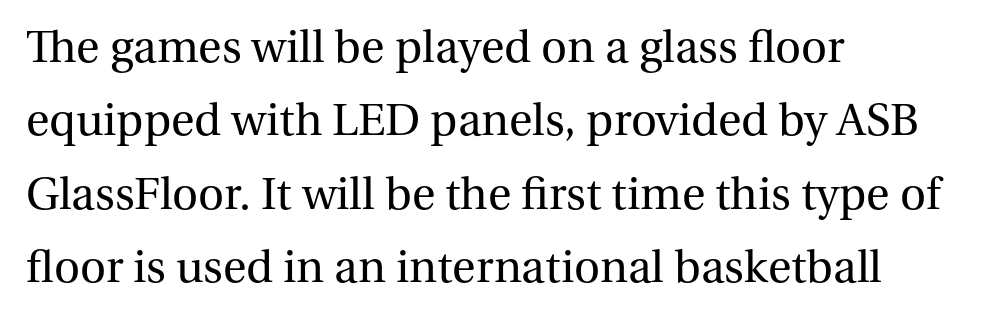
{"serif": "yes", "italic": "no", "bold": "no", "weight": "regular", "width": "normal", "stroke_contrast": "medium", "x_height": "medium", "monospaced": "no", "underline": "no", "align": "left", "line_spacing": "normal", "line_spacing_ratio": 1.53, "letter_spacing": "normal", "letter_spacing_em": 0.0, "glyph_px": 48}
